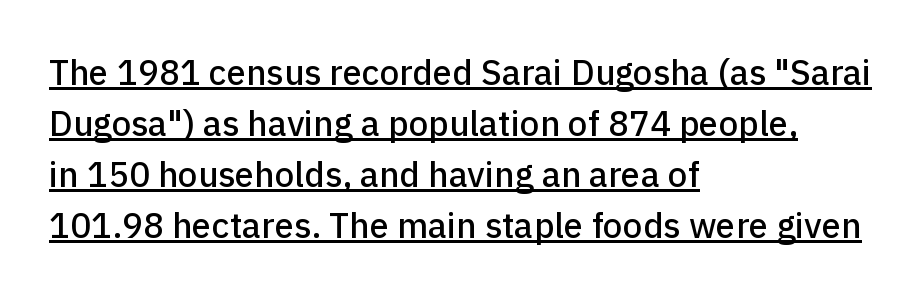
Q: Is the text italic (slanted)? A: No, it is upright.
Q: Is the typeface a serif or a sans-serif typeface? A: Sans-serif.
Q: Is the text underlined? A: Yes.
Q: How is the paragraph aligned? A: Left-aligned.
Q: Is the spacing between letters normal or unusually wide? A: Normal.
Q: Is the spacing between lines tight, normal or loose? A: Normal.
Q: Width (condensed, normal, or wide)? A: Normal.
Q: Stroke contrast? A: Low.
Q: x-height? A: Medium.
Q: Monospaced? A: No.
